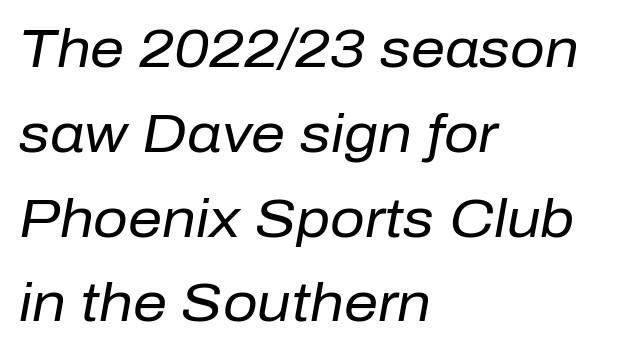
Q: Is the text bold? A: No.
Q: Is the text italic (slanted)? A: Yes, it leans right by about 10 degrees.
Q: Is the text underlined? A: No.
Q: How is the paragraph aligned? A: Left-aligned.
Q: Is the spacing between letters normal or unusually wide? A: Normal.
Q: Is the spacing between lines tight, normal or loose? A: Normal.
Q: Width (condensed, normal, or wide)? A: Normal.
Q: Stroke contrast? A: Low.
Q: x-height? A: Medium.
Q: Monospaced? A: No.
